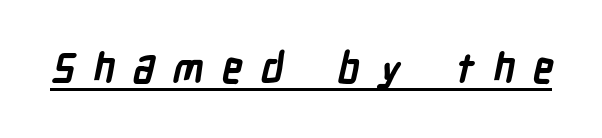
Q: Is the text bold? A: Yes.
Q: Is the typeface a serif or a sans-serif typeface? A: Sans-serif.
Q: Is the text underlined? A: Yes.
Q: Is the spacing between letters normal or unusually wide? A: Unusually wide.
Q: Width (condensed, normal, or wide)? A: Condensed.
Q: Stroke contrast? A: Low.
Q: x-height? A: Medium.
Q: Monospaced? A: No.
